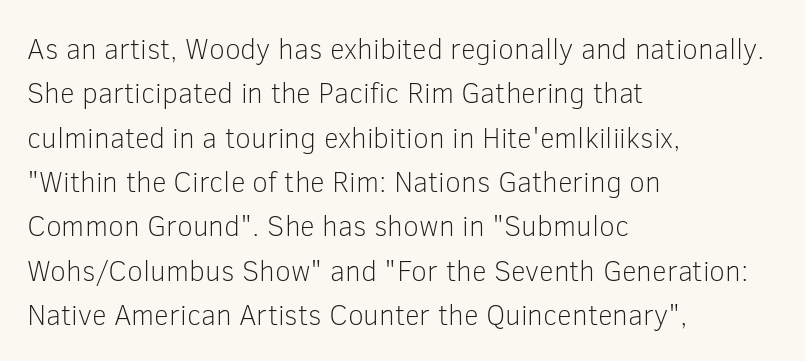
{"serif": "no", "italic": "no", "bold": "no", "weight": "light", "width": "normal", "stroke_contrast": "low", "x_height": "medium", "monospaced": "no", "underline": "no", "align": "left", "line_spacing": "normal", "line_spacing_ratio": 1.53, "letter_spacing": "normal", "letter_spacing_em": 0.0, "glyph_px": 29}
